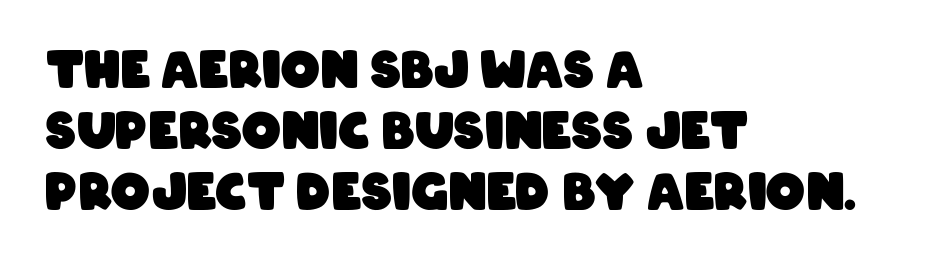
Q: Is the text bold? A: Yes.
Q: Is the typeface a serif or a sans-serif typeface? A: Sans-serif.
Q: Is the text underlined? A: No.
Q: How is the paragraph aligned? A: Left-aligned.
Q: Is the spacing between letters normal or unusually wide? A: Normal.
Q: Is the spacing between lines tight, normal or loose? A: Normal.
Q: Width (condensed, normal, or wide)? A: Condensed.
Q: Stroke contrast? A: Low.
Q: x-height? A: Large.
Q: Monospaced? A: No.
